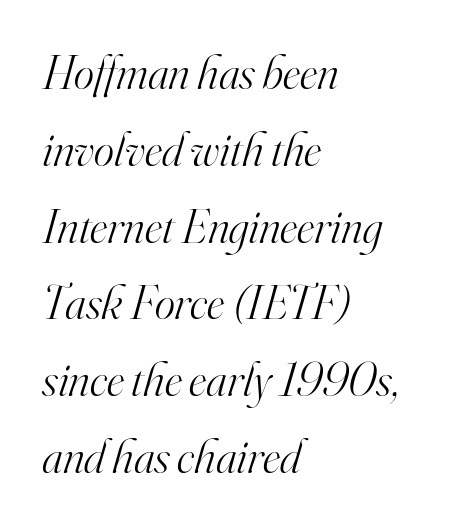
Q: Is the text bold? A: No.
Q: Is the text italic (slanted)? A: Yes, it leans right by about 16 degrees.
Q: Is the typeface a serif or a sans-serif typeface? A: Serif.
Q: Is the text underlined? A: No.
Q: How is the paragraph aligned? A: Left-aligned.
Q: Is the spacing between letters normal or unusually wide? A: Normal.
Q: Is the spacing between lines tight, normal or loose? A: Normal.
Q: Width (condensed, normal, or wide)? A: Normal.
Q: Stroke contrast? A: High.
Q: x-height? A: Small.
Q: Monospaced? A: No.
